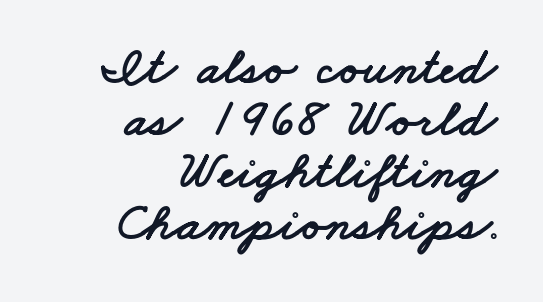
The image shows 53 px wide sans-serif type; set right-aligned, tight line spacing (0.98x), normal letter spacing, not underlined; low stroke contrast and a small x-height.
